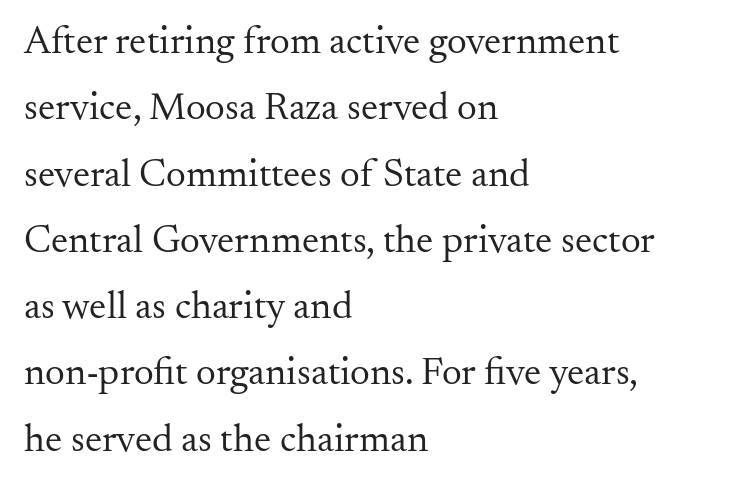
{"serif": "yes", "italic": "no", "bold": "no", "weight": "regular", "width": "normal", "stroke_contrast": "medium", "x_height": "small", "monospaced": "no", "underline": "no", "align": "left", "line_spacing": "normal", "line_spacing_ratio": 1.7, "letter_spacing": "normal", "letter_spacing_em": 0.0, "glyph_px": 39}
